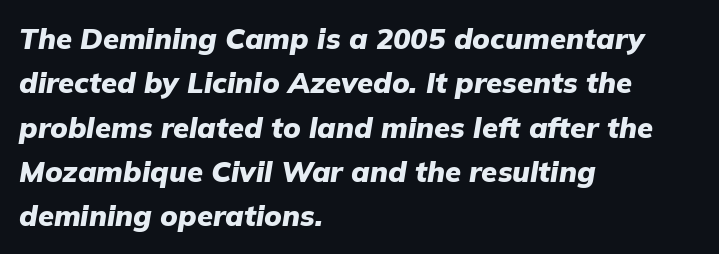
Q: Is the text bold? A: Yes.
Q: Is the text italic (slanted)? A: Yes, it leans right by about 9 degrees.
Q: Is the text underlined? A: No.
Q: How is the paragraph aligned? A: Left-aligned.
Q: Is the spacing between letters normal or unusually wide? A: Normal.
Q: Is the spacing between lines tight, normal or loose? A: Normal.
Q: Width (condensed, normal, or wide)? A: Normal.
Q: Stroke contrast? A: Low.
Q: x-height? A: Medium.
Q: Monospaced? A: No.
